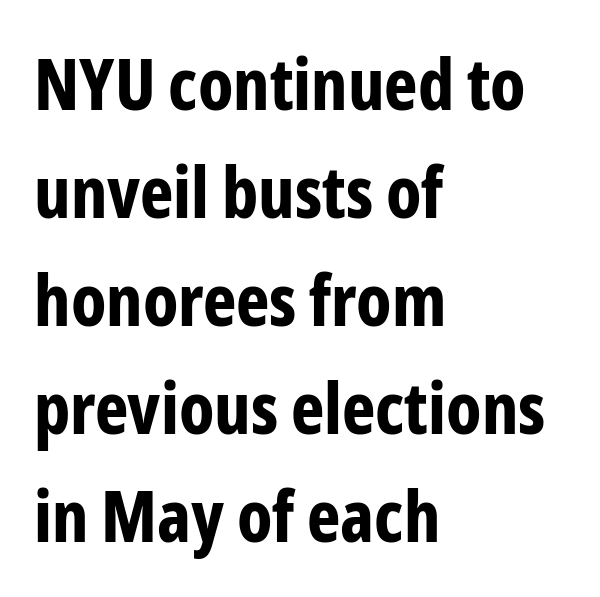
Q: Is the text bold? A: Yes.
Q: Is the text italic (slanted)? A: No, it is upright.
Q: Is the typeface a serif or a sans-serif typeface? A: Sans-serif.
Q: Is the text underlined? A: No.
Q: How is the paragraph aligned? A: Left-aligned.
Q: Is the spacing between letters normal or unusually wide? A: Normal.
Q: Is the spacing between lines tight, normal or loose? A: Normal.
Q: Width (condensed, normal, or wide)? A: Condensed.
Q: Stroke contrast? A: Low.
Q: x-height? A: Medium.
Q: Monospaced? A: No.
